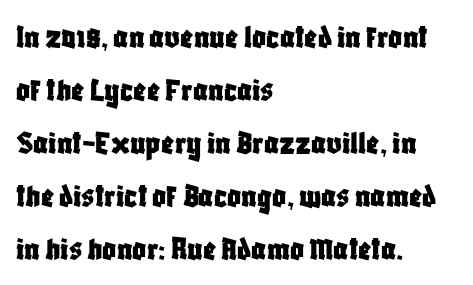
Here the designer chose a conventional face with non-uniform glyph widths. Which margin do the lines hug? The left one — the right edge is uneven. The axis of the letterforms is exactly vertical. Words float on clear page, feet unadorned.
